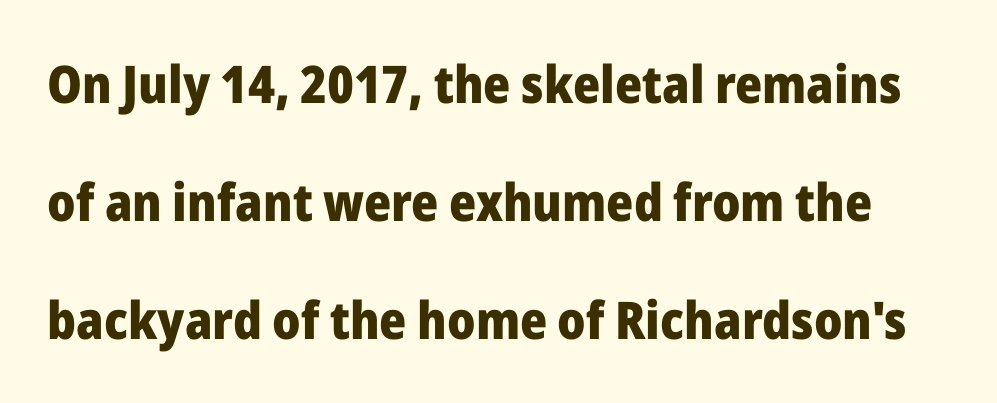
The image shows 52 px heavy sans-serif type, upright; set loose line spacing (2.27x), normal letter spacing, not underlined; low stroke contrast and a medium x-height.
